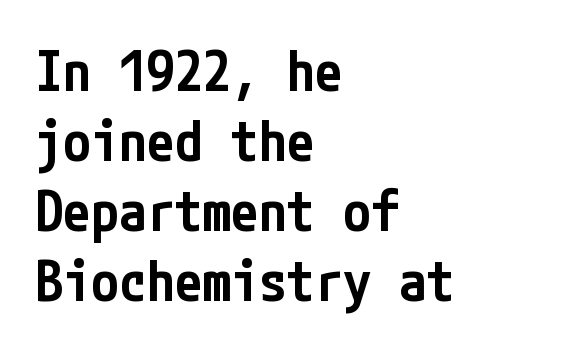
This block has exactly the height ordinary leading produces. No italicization has been applied; the sample stays upright. Is this a sans? Yes — the strokes have no serifs. Short note: letters normally spaced.
